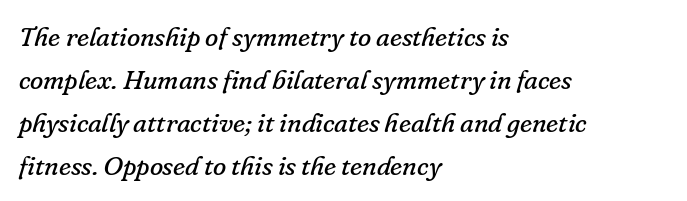
{"italic": "yes", "lean": "right", "slant_degrees": 16, "bold": "no", "underline": "no", "align": "left", "line_spacing": "normal", "line_spacing_ratio": 1.59, "letter_spacing": "normal", "letter_spacing_em": 0.0, "glyph_px": 27}
